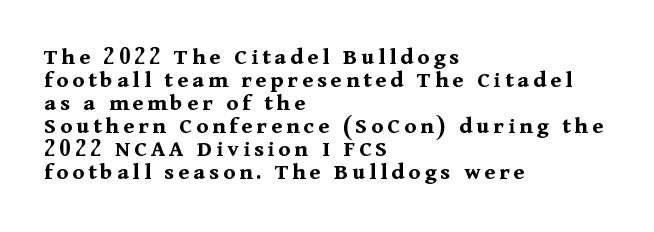
Q: Is the text bold? A: Yes.
Q: Is the text italic (slanted)? A: No, it is upright.
Q: Is the text underlined? A: No.
Q: How is the paragraph aligned? A: Left-aligned.
Q: Is the spacing between lines tight, normal or loose? A: Tight.
